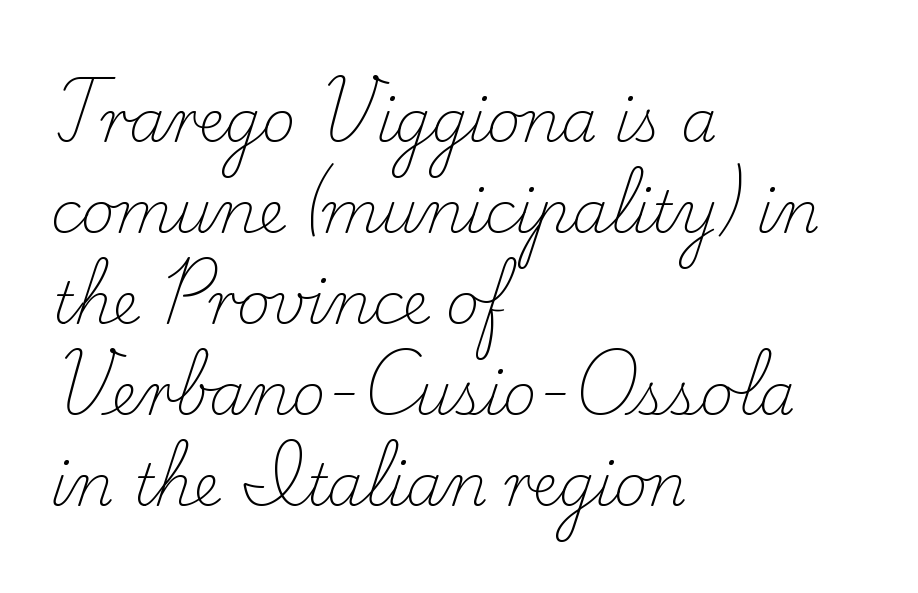
{"serif": "yes", "bold": "no", "weight": "light", "width": "normal", "stroke_contrast": "low", "x_height": "small", "monospaced": "no", "underline": "no", "align": "left", "line_spacing": "normal", "line_spacing_ratio": 1.57, "letter_spacing": "normal", "letter_spacing_em": 0.0, "glyph_px": 58}
